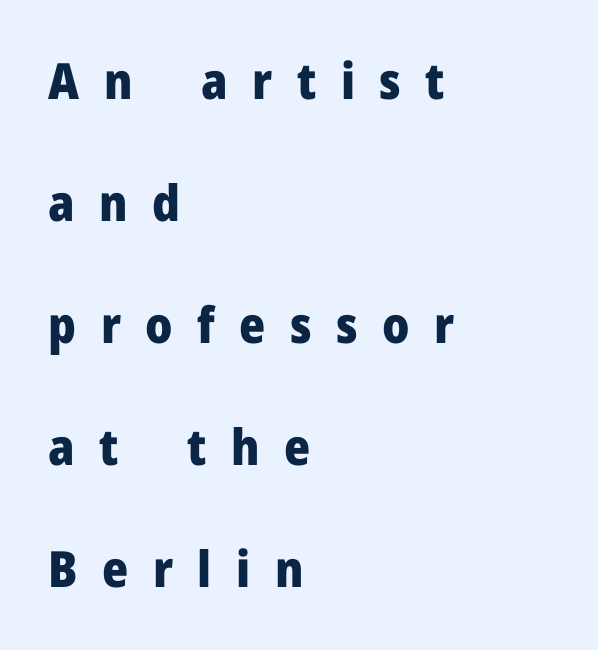
{"serif": "no", "italic": "no", "bold": "yes", "weight": "heavy", "width": "normal", "stroke_contrast": "low", "x_height": "medium", "monospaced": "no", "underline": "no", "align": "left", "line_spacing": "loose", "line_spacing_ratio": 2.44, "letter_spacing": "wide", "letter_spacing_em": 0.49, "glyph_px": 50}
